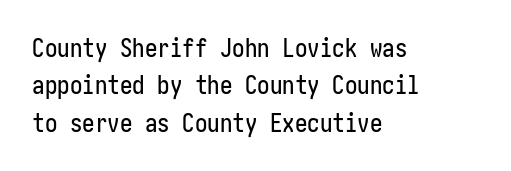
The rendering anchors every line to the left-hand side. The vertical gap from one line to the next is medium. The letterforms sit shoulder to shoulder at normal distance. Lines of text with bare space underneath. This is roman type, the default non-slanted kind.
